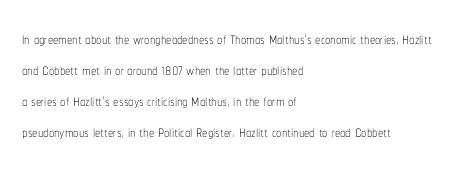
If you drew a line through each stem, it would be perfectly vertical. Leftover space on each line is placed entirely after the last word. The vertical gap from one line to the next is medium. The specimen omits any rule beneath the text block's lines.
